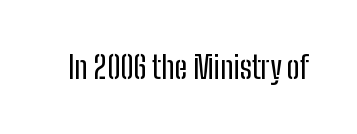
Q: Is the text italic (slanted)? A: No, it is upright.
Q: Is the typeface a serif or a sans-serif typeface? A: Sans-serif.
Q: Is the text underlined? A: No.
Q: Is the spacing between letters normal or unusually wide? A: Normal.
Q: Width (condensed, normal, or wide)? A: Condensed.
Q: Stroke contrast? A: Low.
Q: x-height? A: Medium.
Q: Monospaced? A: No.
